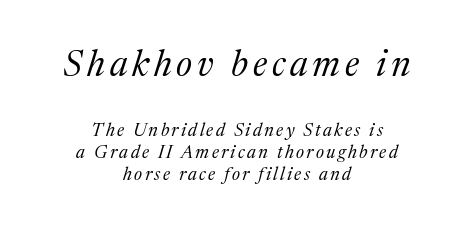
The image shows 36 px regular-weight serif type, italic (leaning right); set centered, line spacing 1.22x, not underlined; the first (top) block is 2.0x larger; medium stroke contrast and a medium x-height.
